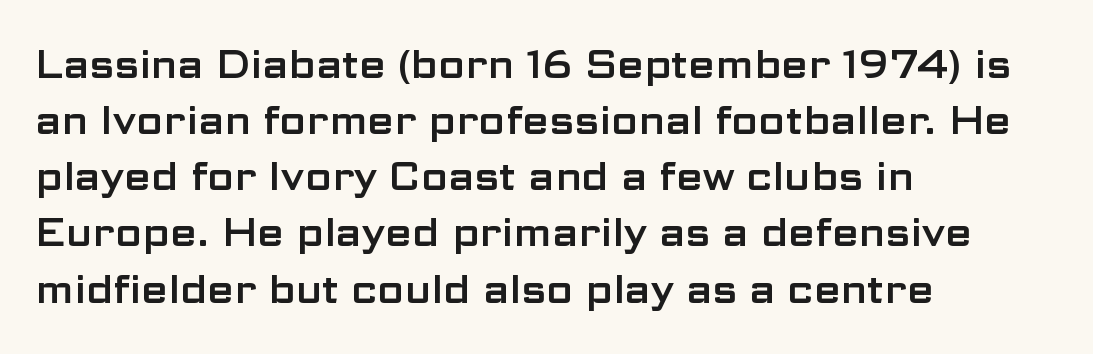
Look at the bottom of the vertical strokes: they stop flat, with no serifs. Caption: standard tracking, unaltered. Whoever set this chose a conventional vertical rhythm. A typesetter would call this proportional, since set widths differ per character. This rendering uses left alignment, leaving the right contour irregular.
